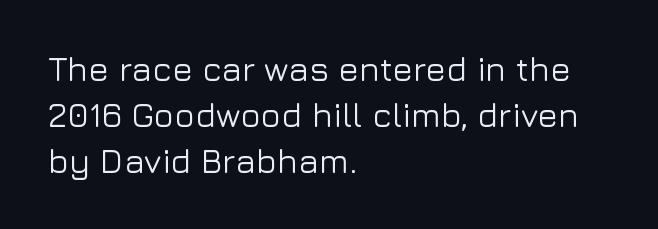
The image shows 34 px sans-serif type, upright; set left-aligned, normal line spacing (1.35x), normal letter spacing, not underlined; low stroke contrast and a medium x-height.
